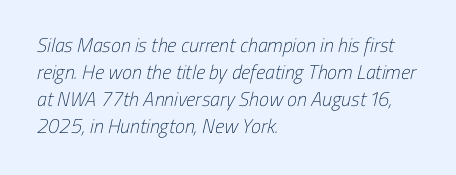
Q: Is the text bold? A: No.
Q: Is the text underlined? A: No.
Q: How is the paragraph aligned? A: Left-aligned.
Q: Is the spacing between letters normal or unusually wide? A: Normal.
Q: Is the spacing between lines tight, normal or loose? A: Normal.
